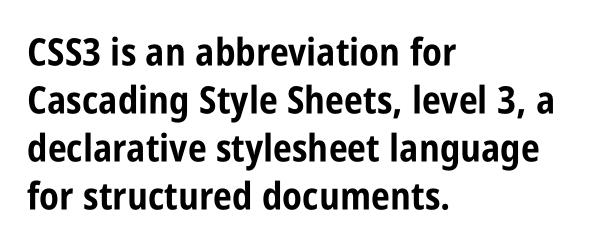
The image shows 38 px bold, condensed sans-serif type, upright; set left-aligned, normal line spacing (1.26x), normal letter spacing, not underlined; low stroke contrast and a large x-height.
